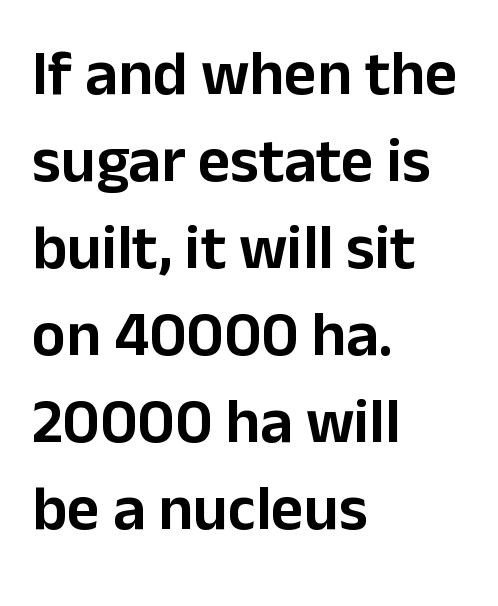
The image shows 63 px sans-serif type, upright; set left-aligned, normal line spacing (1.38x), normal letter spacing, not underlined; low stroke contrast and a medium x-height.
